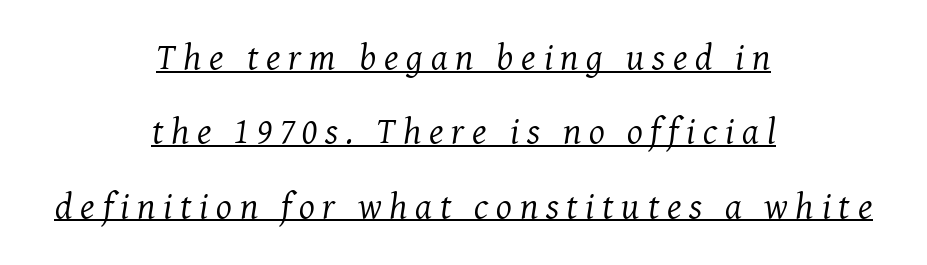
{"serif": "yes", "italic": "yes", "lean": "right", "slant_degrees": 7, "bold": "no", "weight": "regular", "width": "normal", "stroke_contrast": "medium", "x_height": "medium", "monospaced": "no", "underline": "yes", "align": "center", "line_spacing": "loose", "line_spacing_ratio": 2.01, "letter_spacing": "wide", "letter_spacing_em": 0.21, "glyph_px": 37}
